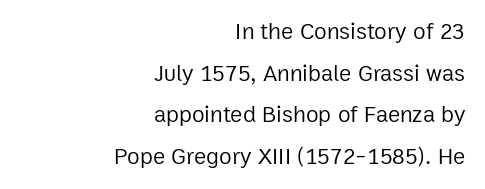
The image shows 23 px text type, upright; set right-aligned, line spacing 1.81x, normal letter spacing, not underlined.
